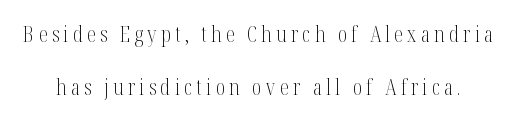
The image shows 22 px text type, upright; set loose line spacing (2.43x), unusually wide letter spacing (+0.2 em), not underlined.
